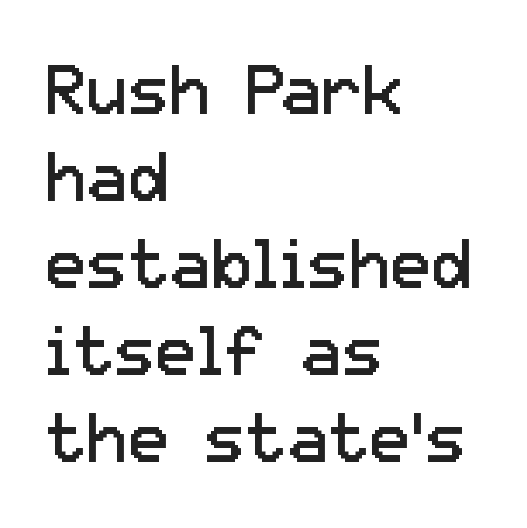
Q: Is the text bold? A: No.
Q: Is the text italic (slanted)? A: No, it is upright.
Q: Is the typeface a serif or a sans-serif typeface? A: Sans-serif.
Q: Is the text underlined? A: No.
Q: How is the paragraph aligned? A: Left-aligned.
Q: Is the spacing between letters normal or unusually wide? A: Normal.
Q: Is the spacing between lines tight, normal or loose? A: Normal.
Q: Width (condensed, normal, or wide)? A: Normal.
Q: Stroke contrast? A: Low.
Q: x-height? A: Medium.
Q: Monospaced? A: No.
